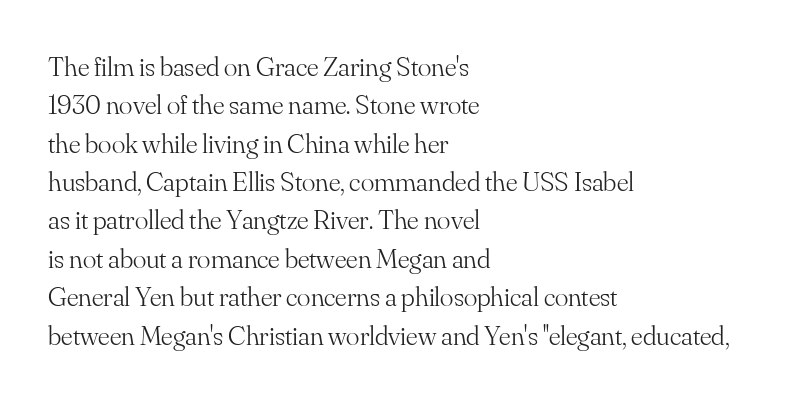
{"serif": "yes", "italic": "no", "bold": "no", "weight": "light", "width": "normal", "stroke_contrast": "medium", "x_height": "small", "monospaced": "no", "underline": "no", "align": "left", "line_spacing": "normal", "line_spacing_ratio": 1.37, "letter_spacing": "normal", "letter_spacing_em": 0.0, "glyph_px": 28}
